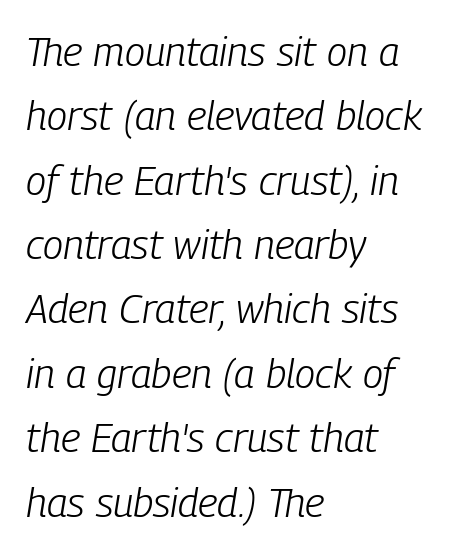
Q: Is the text bold? A: No.
Q: Is the text italic (slanted)? A: Yes, it leans right by about 9 degrees.
Q: Is the text underlined? A: No.
Q: How is the paragraph aligned? A: Left-aligned.
Q: Is the spacing between letters normal or unusually wide? A: Normal.
Q: Is the spacing between lines tight, normal or loose? A: Normal.
Q: Width (condensed, normal, or wide)? A: Condensed.
Q: Stroke contrast? A: Low.
Q: x-height? A: Medium.
Q: Monospaced? A: No.
